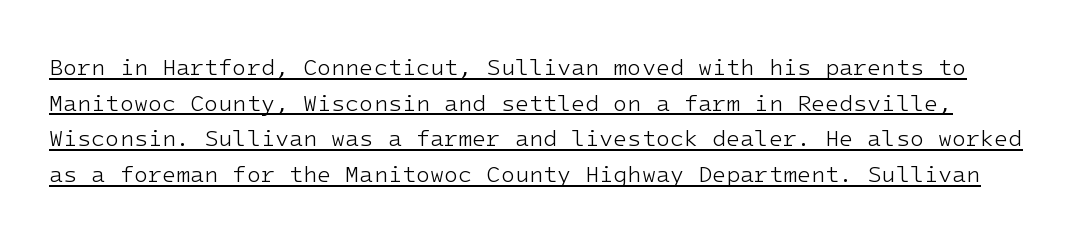
Glance below the letters and you will spot a drawn line. A roman cut, with each character standing at attention. A typesetter would call this leading conventional body-copy spacing. The strokes are not fattened; the text isn't bold.
